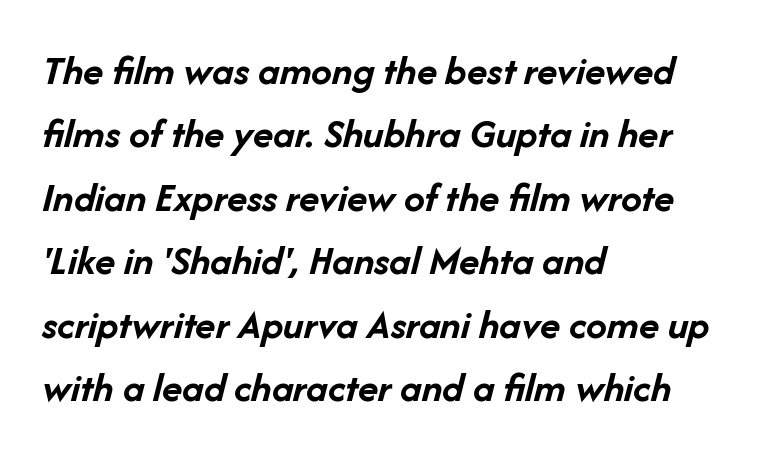
{"italic": "yes", "lean": "right", "slant_degrees": 14, "bold": "yes", "weight": "semibold", "width": "normal", "stroke_contrast": "low", "x_height": "medium", "monospaced": "no", "underline": "no", "align": "left", "line_spacing": "normal", "line_spacing_ratio": 1.51, "letter_spacing": "normal", "letter_spacing_em": 0.0, "glyph_px": 42}
